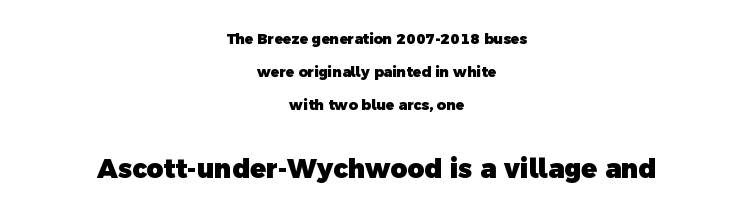
{"bold": "yes", "underline": "no", "align": "center", "line_spacing": "loose", "line_spacing_ratio": 2.37, "letter_spacing": "normal", "letter_spacing_em": 0.0, "larger_block": "second", "size_ratio": 1.86, "glyph_px": 26}
